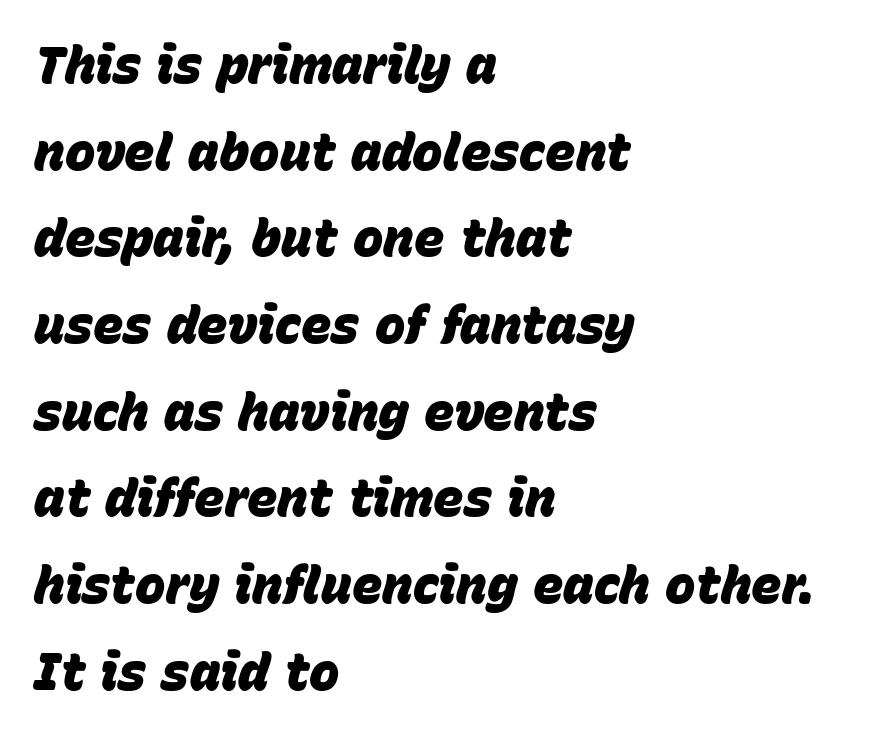
Each word holds together tightly as a unit, with standard inter-letter gaps. Students, observe: this is what conventionally led text looks like. The letters are slanted; this is an italic face. The words here are not underlined. Emphasis by weight is at full strength: bold. Horizontally, the lines are justified to the leading edge only.
